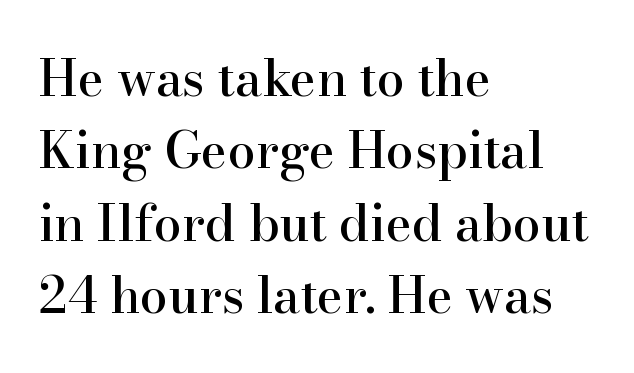
Casual observation: everything's shoved over to the left. Each word holds together tightly as a unit, with standard inter-letter gaps. The rendering uses natural spacing where letterforms have individual widths. Old-style or modern, the face here clearly has serifs.
